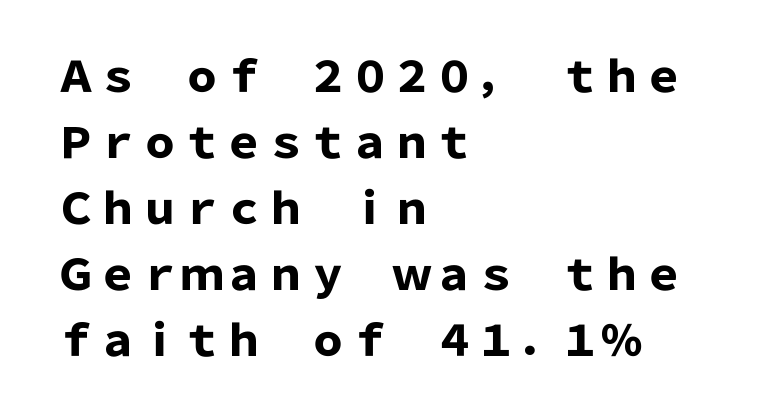
The image shows 42 px heavy sans-serif type, upright; set left-aligned, normal line spacing (1.57x), normal letter spacing, not underlined; low stroke contrast and a medium x-height.
